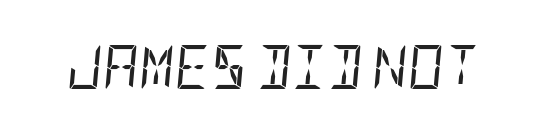
Q: Is the text bold? A: No.
Q: Is the text italic (slanted)? A: Yes, it leans right by about 5 degrees.
Q: Is the text underlined? A: No.
Q: Is the spacing between letters normal or unusually wide? A: Normal.
Q: Width (condensed, normal, or wide)? A: Condensed.
Q: Stroke contrast? A: Low.
Q: x-height? A: Large.
